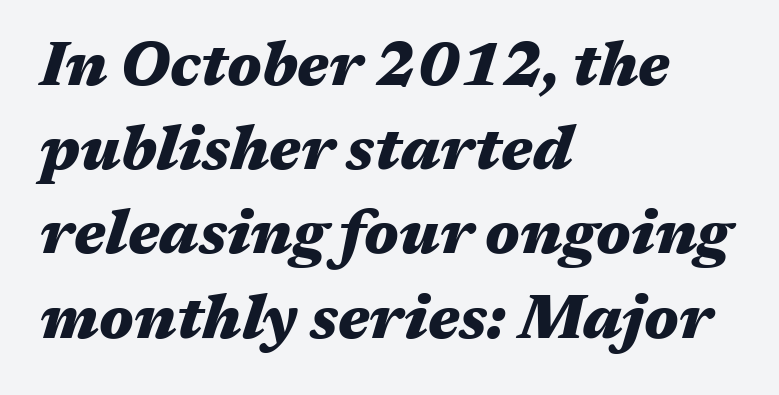
The image shows 61 px heavy, wide type, italic (leaning right); set left-aligned, normal line spacing (1.38x), normal letter spacing, not underlined; medium stroke contrast and a medium x-height.
